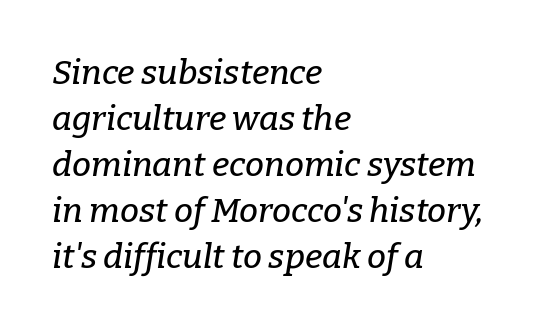
Notice how descenders clear the ascenders below comfortably — that's standard leading. The letterforms sit shoulder to shoulder at normal distance. The text block is weighted toward the left margin, trailing off unevenly rightward. Letterform terminals end in serifs throughout the passage. Rule under the text: the space is simply empty.
